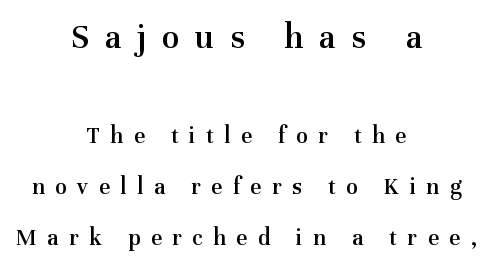
Q: Is the text bold? A: Semi-bold.
Q: Is the text italic (slanted)? A: No, it is upright.
Q: Is the typeface a serif or a sans-serif typeface? A: Serif.
Q: Is the text underlined? A: No.
Q: How is the paragraph aligned? A: Centered.
Q: Is the spacing between letters normal or unusually wide? A: Unusually wide.
Q: Is the spacing between lines tight, normal or loose? A: Loose.
Q: Which block of text is set in a larger size, the first (top) or the second (bottom)? A: The first (top) one.
Q: Width (condensed, normal, or wide)? A: Normal.
Q: Stroke contrast? A: Medium.
Q: x-height? A: Medium.
Q: Monospaced? A: No.
